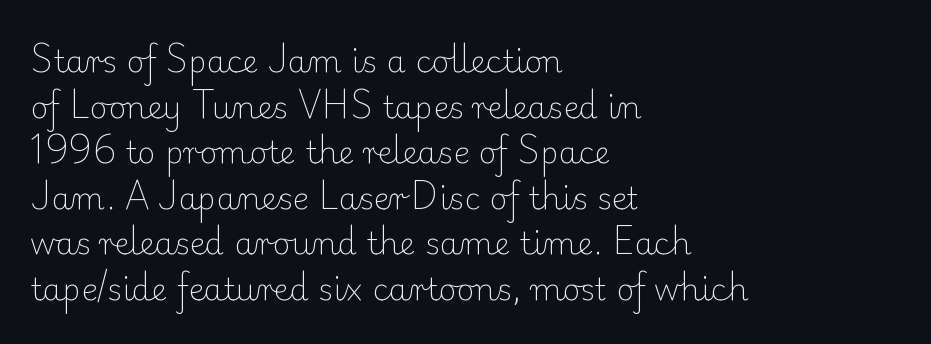
Q: Is the text bold? A: No.
Q: Is the text italic (slanted)? A: No, it is upright.
Q: Is the typeface a serif or a sans-serif typeface? A: Serif.
Q: Is the text underlined? A: No.
Q: How is the paragraph aligned? A: Left-aligned.
Q: Is the spacing between letters normal or unusually wide? A: Normal.
Q: Is the spacing between lines tight, normal or loose? A: Normal.
Q: Width (condensed, normal, or wide)? A: Normal.
Q: Stroke contrast? A: Low.
Q: x-height? A: Small.
Q: Monospaced? A: No.
